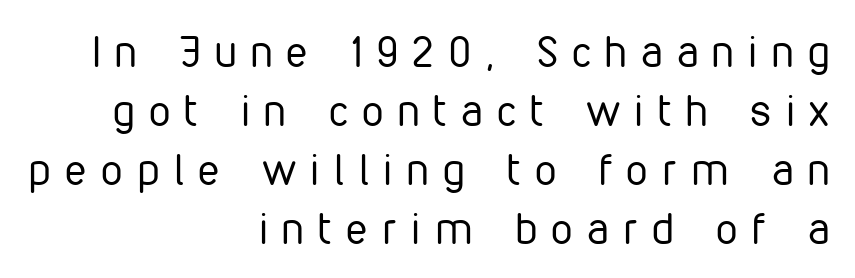
Q: Is the text bold? A: No.
Q: Is the text italic (slanted)? A: No, it is upright.
Q: Is the typeface a serif or a sans-serif typeface? A: Sans-serif.
Q: Is the text underlined? A: No.
Q: How is the paragraph aligned? A: Right-aligned.
Q: Is the spacing between letters normal or unusually wide? A: Unusually wide.
Q: Is the spacing between lines tight, normal or loose? A: Normal.
Q: Width (condensed, normal, or wide)? A: Condensed.
Q: Stroke contrast? A: Low.
Q: x-height? A: Medium.
Q: Monospaced? A: No.
